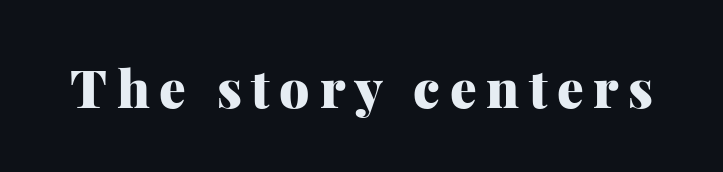
Looks like regular typesetting: each glyph gets only the width it needs. Check under the words: just untouched page. Look at the stroke-to-counter ratio: heavy, a bold. The letters stand upright; this is a roman face. Are there feet on the stems? There are — it's a serif.
